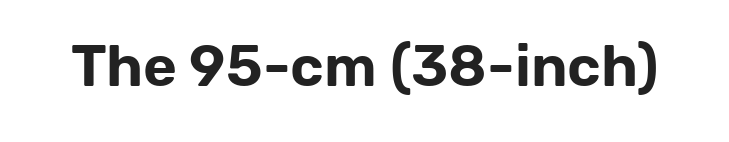
Style check: upright. There is no visible air inserted between adjacent glyphs. Regarding serifs, this sample does without them. Each letter keeps its own natural width here, so spacing adapts to shape. A bare baseline throughout the passage.
